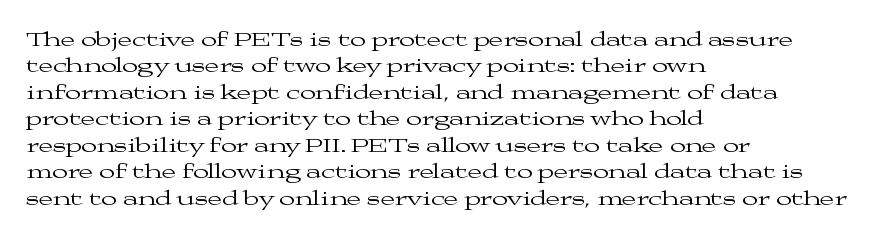
Q: Is the text bold? A: No.
Q: Is the text italic (slanted)? A: No, it is upright.
Q: Is the text underlined? A: No.
Q: How is the paragraph aligned? A: Left-aligned.
Q: Is the spacing between letters normal or unusually wide? A: Normal.
Q: Is the spacing between lines tight, normal or loose? A: Normal.
